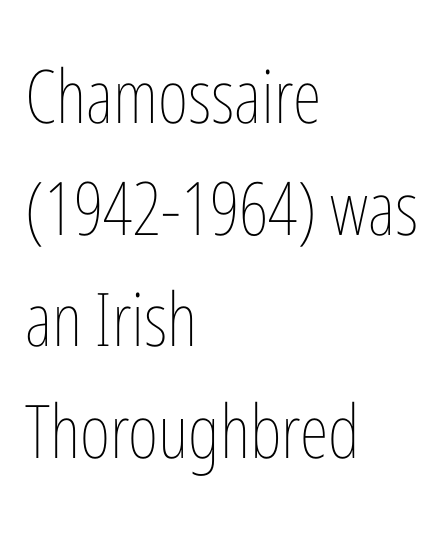
{"italic": "no", "bold": "no", "weight": "thin", "width": "condensed", "stroke_contrast": "low", "x_height": "medium", "monospaced": "no", "underline": "no", "align": "left", "line_spacing": "normal", "line_spacing_ratio": 1.51, "letter_spacing": "normal", "letter_spacing_em": 0.0, "glyph_px": 74}
